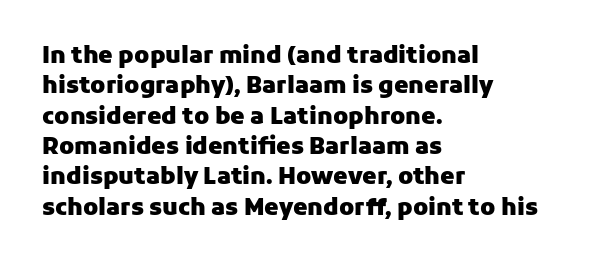
{"italic": "no", "bold": "yes", "underline": "no", "align": "left", "line_spacing": "normal", "line_spacing_ratio": 1.32, "letter_spacing": "normal", "letter_spacing_em": 0.0, "glyph_px": 23}
